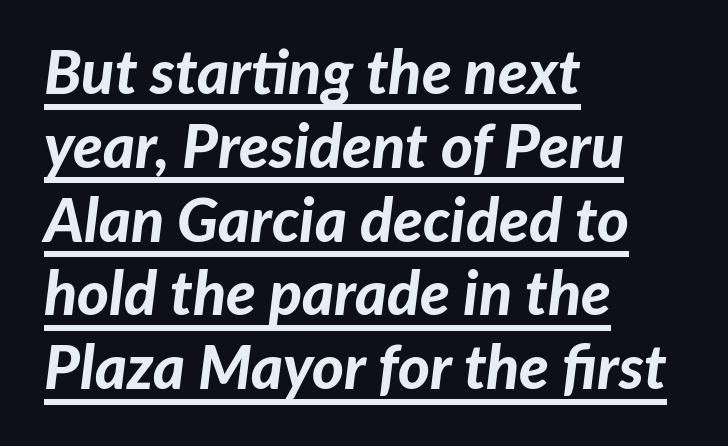
Notice how thick the strokes are: this is what a full bold looks like. Each line starts at the same left margin while the right side varies. Note the varied advance widths — an 'i' is clearly narrower than an 'm'. It's the slanting kind of type. Compared with typical body copy, the letter spacing here is the same. This rendering features underlined lettering.
